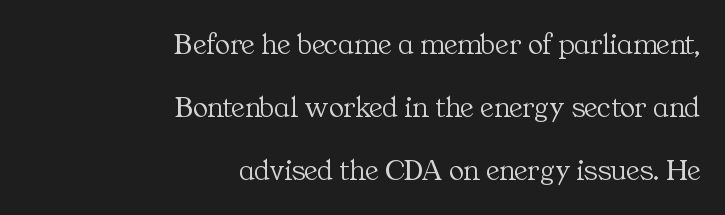
Q: Is the text bold? A: No.
Q: Is the text italic (slanted)? A: No, it is upright.
Q: Is the typeface a serif or a sans-serif typeface? A: Serif.
Q: Is the text underlined? A: No.
Q: How is the paragraph aligned? A: Right-aligned.
Q: Is the spacing between letters normal or unusually wide? A: Normal.
Q: Is the spacing between lines tight, normal or loose? A: Loose.
Q: Width (condensed, normal, or wide)? A: Normal.
Q: Stroke contrast? A: Medium.
Q: x-height? A: Medium.
Q: Monospaced? A: No.
